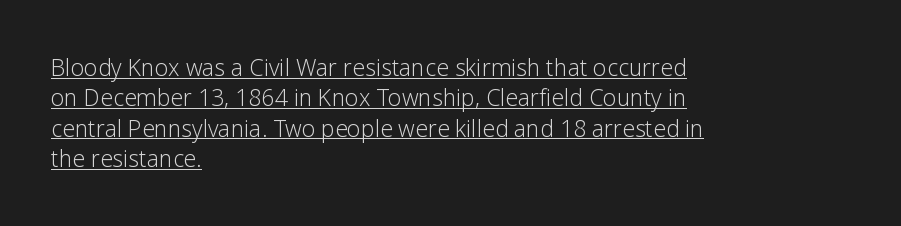
{"italic": "no", "bold": "no", "underline": "yes", "align": "left", "line_spacing": "normal", "line_spacing_ratio": 1.32, "letter_spacing": "normal", "letter_spacing_em": 0.0, "glyph_px": 23}
